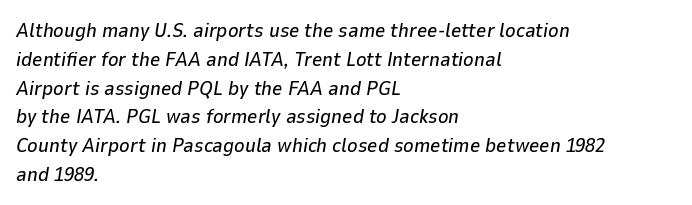
The image shows 20 px text type, italic (leaning right); set left-aligned, normal line spacing (1.44x), normal letter spacing, not underlined.
